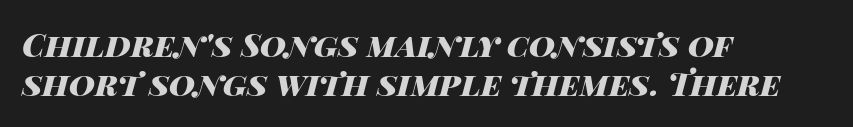
No word sits above an underline. The lines are quadded left. Character widths vary here, with narrow letters taking less room than wide ones. Style check: oblique. Its strokes are broad and dark, the hallmark of bold type. How are the letters spaced? Ordinarily, with no added tracking.
